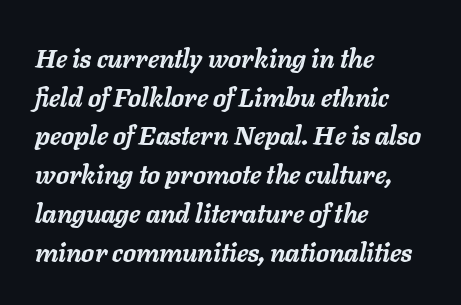
Interline gaps are of average width in this sample. The passage shown leans; its letterforms are oblique. Clear beneath every line of the passage. The paragraph shown leans on its left margin. A typesetter would call this zero additional tracking. As a designer I'd log this as weight 700, bold.
